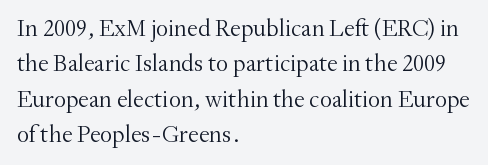
Tracking value appears to be zero — textbook default spacing. Posture: straight, roman, zero tilt. Leftover space on each line is placed entirely after the last word. This is not heavy type; no bold has been used.
